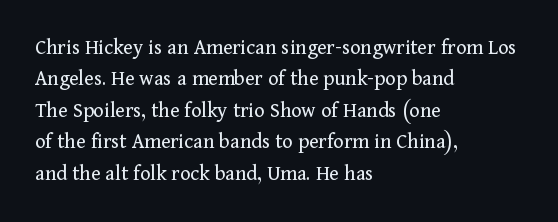
The line-height multiplier appears to be the usual default. The ragged edge is on the right, which tells us the setting is flush left. A typesetter would mark this as roman, not italic. This sample uses plain, unmodified letter spacing. No letter is thick-stroked: the sample isn't bold.
